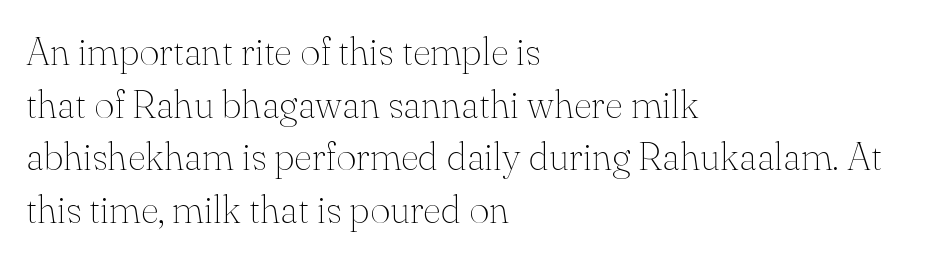
Q: Is the text bold? A: No.
Q: Is the text italic (slanted)? A: No, it is upright.
Q: Is the typeface a serif or a sans-serif typeface? A: Serif.
Q: Is the text underlined? A: No.
Q: How is the paragraph aligned? A: Left-aligned.
Q: Is the spacing between letters normal or unusually wide? A: Normal.
Q: Is the spacing between lines tight, normal or loose? A: Normal.
Q: Width (condensed, normal, or wide)? A: Normal.
Q: Stroke contrast? A: Medium.
Q: x-height? A: Small.
Q: Monospaced? A: No.
